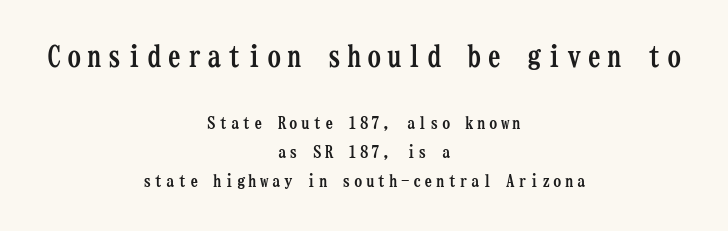
{"serif": "yes", "italic": "no", "bold": "yes", "weight": "semibold", "width": "condensed", "stroke_contrast": "low", "x_height": "medium", "monospaced": "yes", "underline": "no", "align": "center", "line_spacing_ratio": 1.71, "larger_block": "first", "size_ratio": 1.71, "glyph_px": 29}
